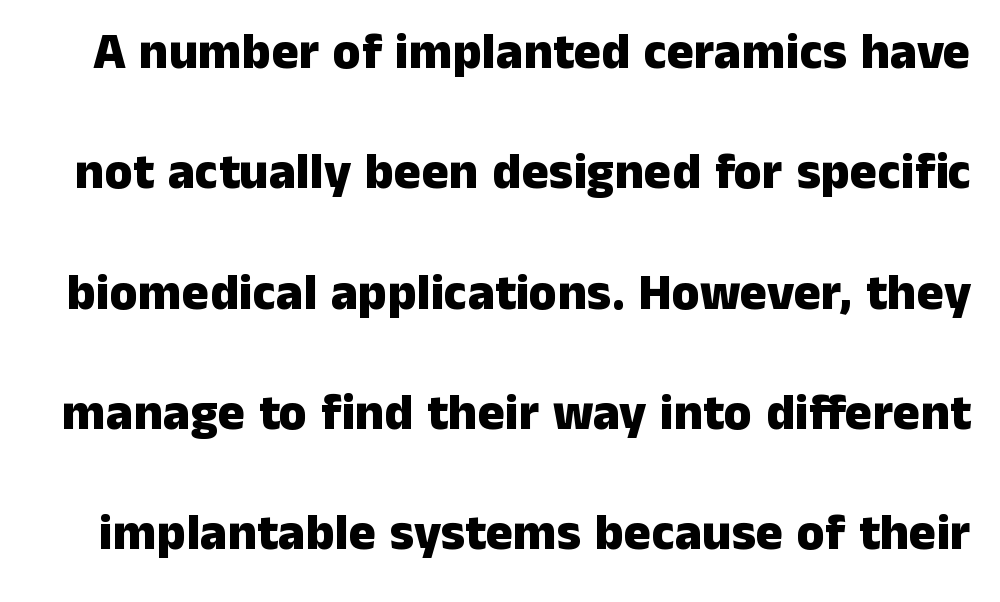
{"serif": "no", "italic": "no", "bold": "yes", "weight": "heavy", "width": "normal", "stroke_contrast": "low", "x_height": "medium", "monospaced": "no", "underline": "no", "line_spacing": "loose", "line_spacing_ratio": 2.36, "letter_spacing": "normal", "letter_spacing_em": 0.0, "glyph_px": 51}
